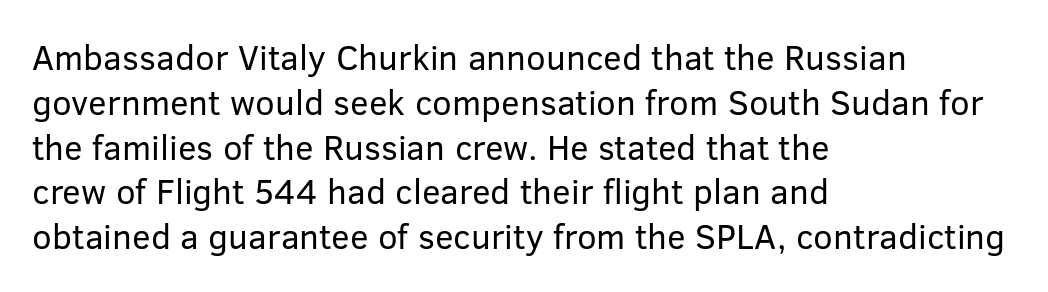
The image shows 35 px regular-weight sans-serif type, upright; set left-aligned, normal line spacing (1.28x), normal letter spacing, not underlined; low stroke contrast and a medium x-height.
